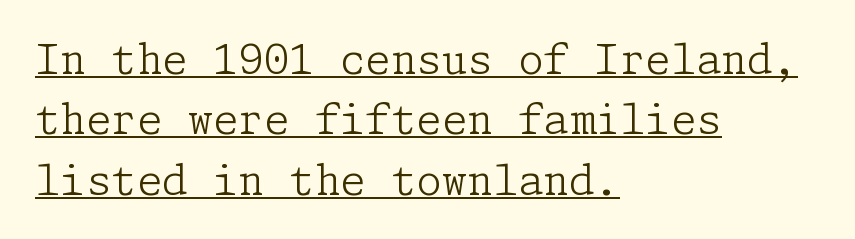
Q: Is the text bold? A: No.
Q: Is the text italic (slanted)? A: No, it is upright.
Q: Is the typeface a serif or a sans-serif typeface? A: Serif.
Q: Is the text underlined? A: Yes.
Q: How is the paragraph aligned? A: Left-aligned.
Q: Is the spacing between letters normal or unusually wide? A: Normal.
Q: Is the spacing between lines tight, normal or loose? A: Normal.
Q: Width (condensed, normal, or wide)? A: Normal.
Q: Stroke contrast? A: Low.
Q: x-height? A: Medium.
